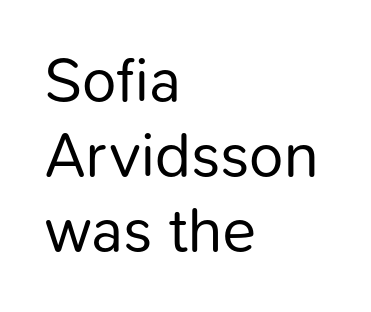
{"serif": "no", "italic": "no", "bold": "no", "weight": "regular", "width": "normal", "stroke_contrast": "low", "x_height": "medium", "monospaced": "no", "underline": "no", "align": "left", "line_spacing_ratio": 1.21, "letter_spacing": "normal", "letter_spacing_em": 0.0, "glyph_px": 62}
